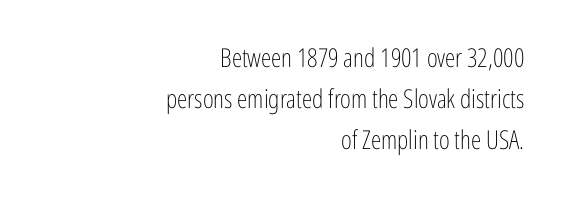
Q: Is the text bold? A: No.
Q: Is the text italic (slanted)? A: No, it is upright.
Q: Is the text underlined? A: No.
Q: How is the paragraph aligned? A: Right-aligned.
Q: Is the spacing between letters normal or unusually wide? A: Normal.
Q: Is the spacing between lines tight, normal or loose? A: Normal.
